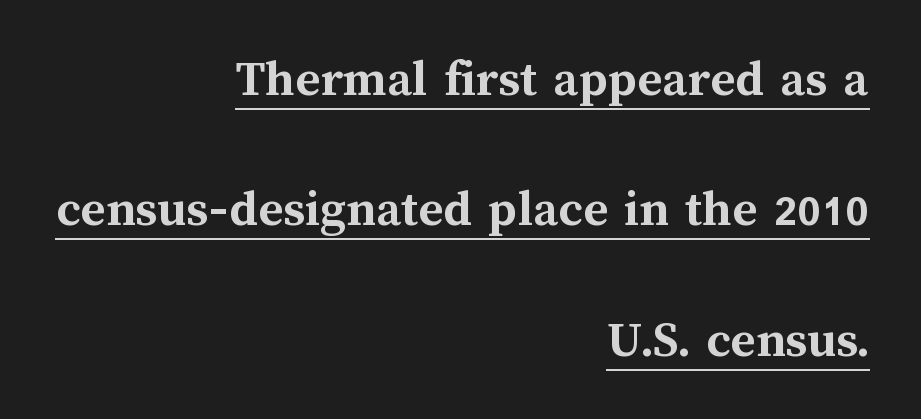
The image shows 53 px semibold type, upright; set right-aligned, loose line spacing (2.46x), normal letter spacing, underlined; medium stroke contrast and a medium x-height.
